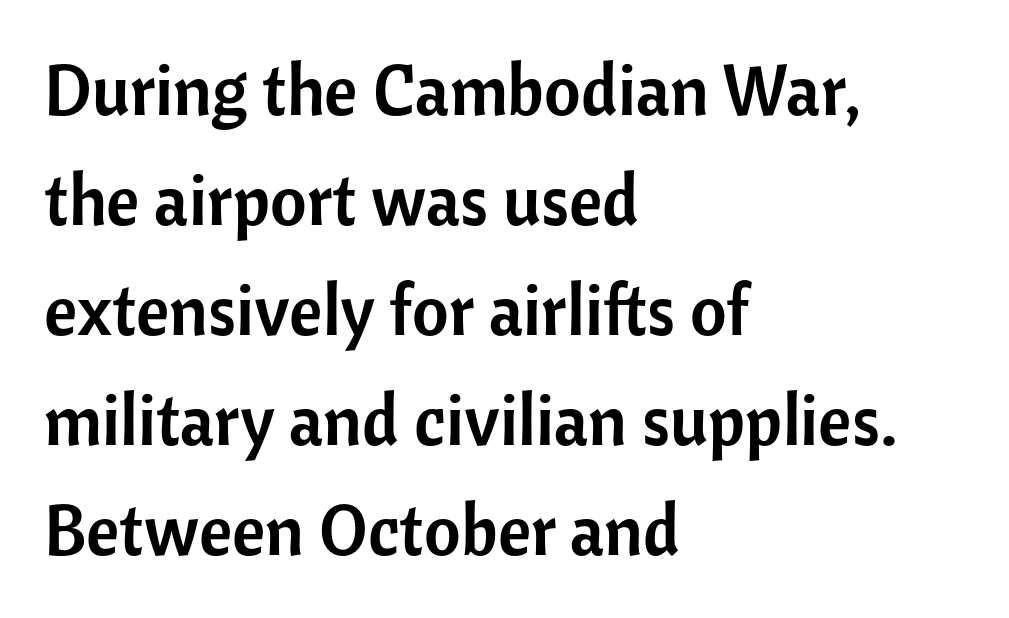
The image shows 71 px sans-serif type, upright; set left-aligned, normal line spacing (1.55x), normal letter spacing, not underlined; low stroke contrast and a medium x-height.
